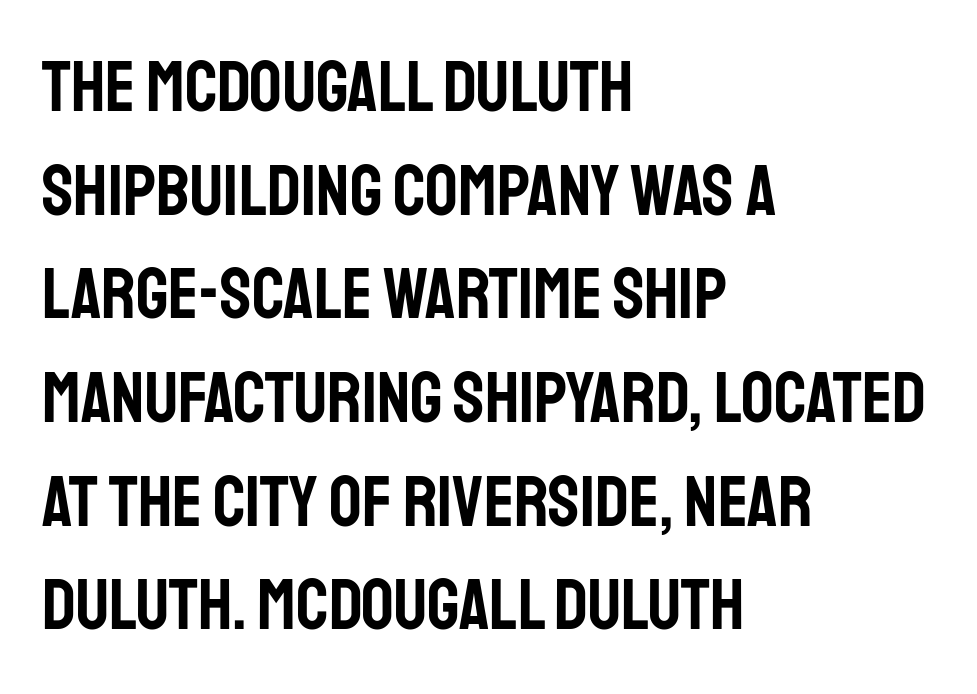
{"serif": "no", "italic": "no", "width": "condensed", "stroke_contrast": "low", "x_height": "large", "monospaced": "no", "underline": "no", "align": "left", "line_spacing": "normal", "line_spacing_ratio": 1.44, "letter_spacing": "normal", "letter_spacing_em": 0.0, "glyph_px": 72}
